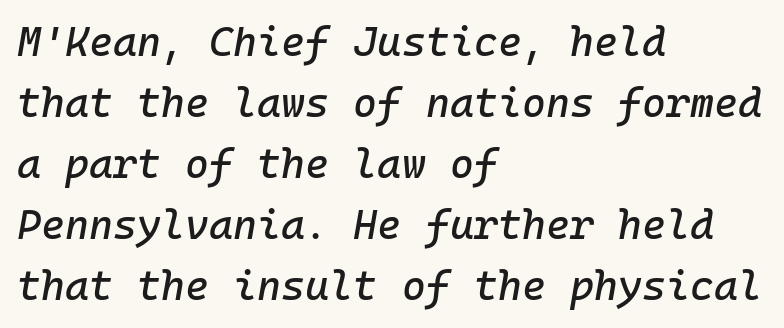
Q: Is the text italic (slanted)? A: Yes, it leans right by about 10 degrees.
Q: Is the text underlined? A: No.
Q: How is the paragraph aligned? A: Left-aligned.
Q: Is the spacing between letters normal or unusually wide? A: Normal.
Q: Is the spacing between lines tight, normal or loose? A: Normal.
Q: Width (condensed, normal, or wide)? A: Normal.
Q: Stroke contrast? A: Low.
Q: x-height? A: Medium.
Q: Monospaced? A: Yes.
